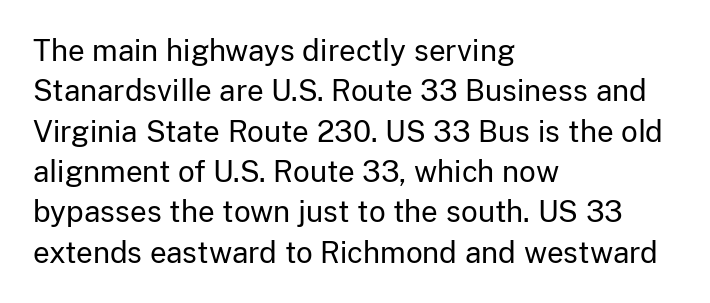
{"serif": "no", "italic": "no", "bold": "no", "weight": "regular", "width": "normal", "stroke_contrast": "low", "x_height": "medium", "monospaced": "no", "underline": "no", "align": "left", "line_spacing": "normal", "line_spacing_ratio": 1.39, "letter_spacing": "normal", "letter_spacing_em": 0.0, "glyph_px": 29}
